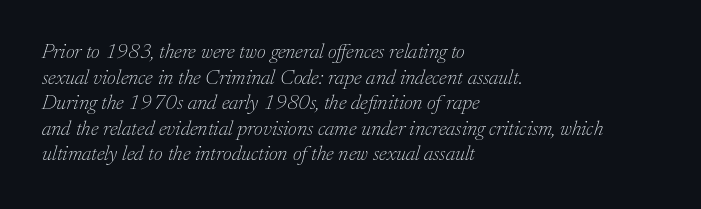
Leftover space on each line is placed entirely after the last word. The strokes are not fattened; the text isn't bold. This rendering leaves character spacing at its baseline value. Characters are canted at an angle relative to the baseline's perpendicular.
